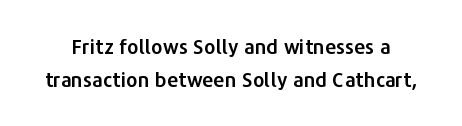
The image shows 20 px text type, upright; set normal line spacing (1.63x), normal letter spacing, not underlined.
